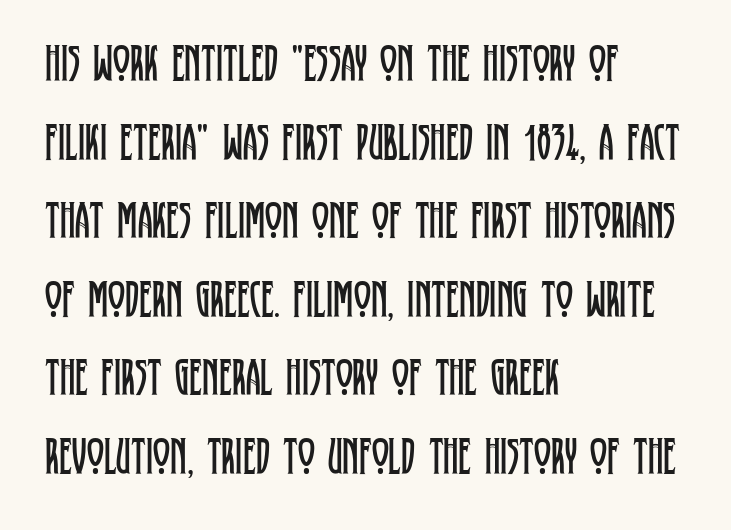
{"serif": "yes", "italic": "no", "bold": "no", "weight": "regular", "width": "condensed", "stroke_contrast": "low", "x_height": "large", "monospaced": "no", "underline": "no", "align": "left", "line_spacing": "normal", "line_spacing_ratio": 1.51, "letter_spacing": "normal", "letter_spacing_em": 0.0, "glyph_px": 52}
